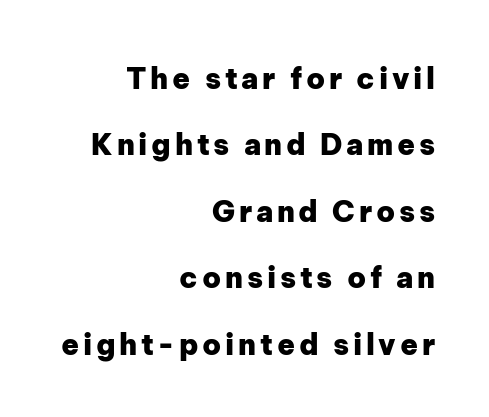
Q: Is the text bold? A: Yes.
Q: Is the text italic (slanted)? A: No, it is upright.
Q: Is the typeface a serif or a sans-serif typeface? A: Sans-serif.
Q: Is the text underlined? A: No.
Q: How is the paragraph aligned? A: Right-aligned.
Q: Is the spacing between lines tight, normal or loose? A: Loose.
Q: Width (condensed, normal, or wide)? A: Normal.
Q: Stroke contrast? A: Low.
Q: x-height? A: Medium.
Q: Monospaced? A: No.
